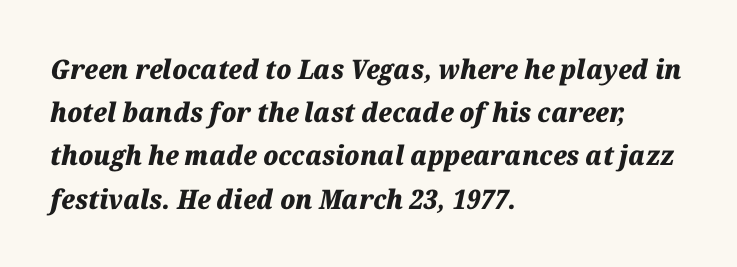
The image shows 27 px bold type, italic (leaning right); set left-aligned, normal line spacing (1.6x), normal letter spacing, not underlined.
